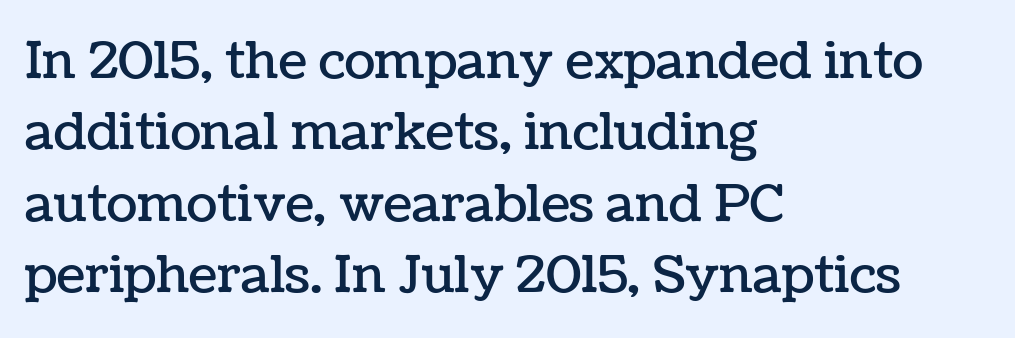
Q: Is the text italic (slanted)? A: No, it is upright.
Q: Is the text underlined? A: No.
Q: How is the paragraph aligned? A: Left-aligned.
Q: Is the spacing between letters normal or unusually wide? A: Normal.
Q: Is the spacing between lines tight, normal or loose? A: Normal.
Q: Width (condensed, normal, or wide)? A: Normal.
Q: Stroke contrast? A: Low.
Q: x-height? A: Medium.
Q: Monospaced? A: No.
